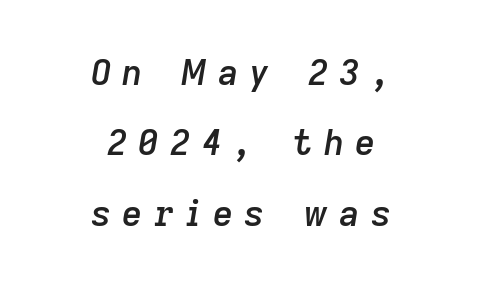
The image shows 35 px semibold type, italic (leaning right); set centered, loose line spacing (2.01x), unusually wide letter spacing (+0.33 em), not underlined; low stroke contrast and a medium x-height.
